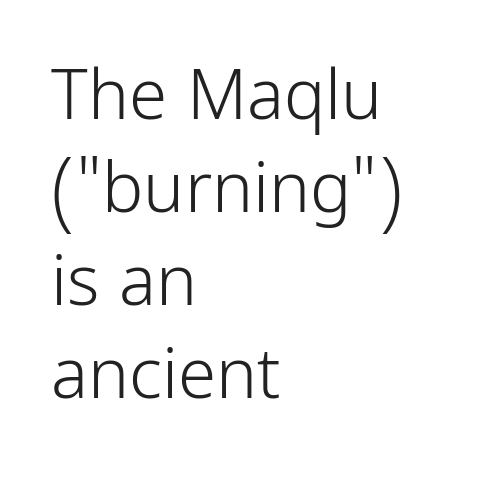
Notice how the passage keeps a crisp vertical edge on the left only. Font category for this specimen: sans-serif. No extra tracking has been applied to these lines. The foot of each line stays bare and open. The block of text has a typical density, with ordinary space between rows. Do the characters align in a grid? No, the font is proportional.
